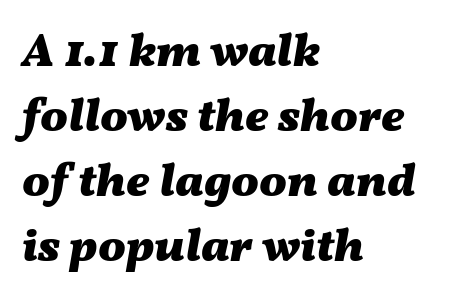
The image shows 46 px heavy, wide type, italic (leaning right); set left-aligned, normal line spacing (1.41x), normal letter spacing, not underlined; medium stroke contrast and a medium x-height.
